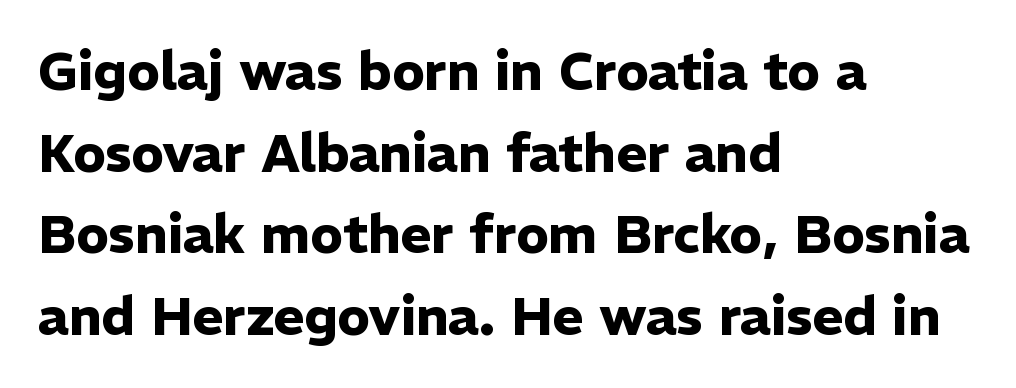
The image shows 53 px heavy sans-serif type, upright; set left-aligned, normal line spacing (1.54x), normal letter spacing, not underlined; low stroke contrast and a medium x-height.
